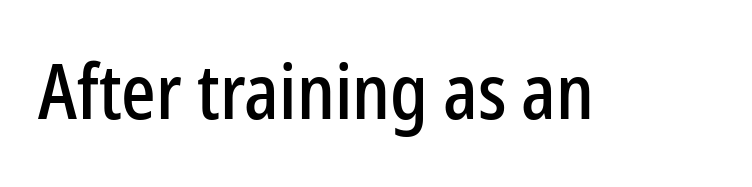
{"serif": "no", "italic": "no", "width": "condensed", "stroke_contrast": "low", "x_height": "medium", "monospaced": "no", "underline": "no", "letter_spacing": "normal", "letter_spacing_em": 0.0, "glyph_px": 76}
